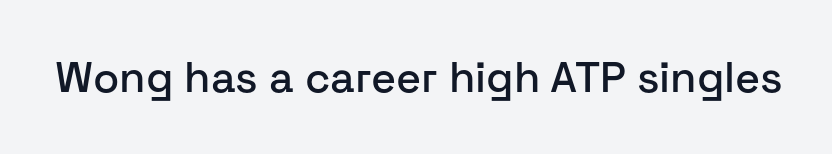
{"serif": "no", "italic": "no", "width": "normal", "stroke_contrast": "low", "x_height": "medium", "monospaced": "no", "underline": "no", "letter_spacing": "normal", "letter_spacing_em": 0.0, "glyph_px": 43}
